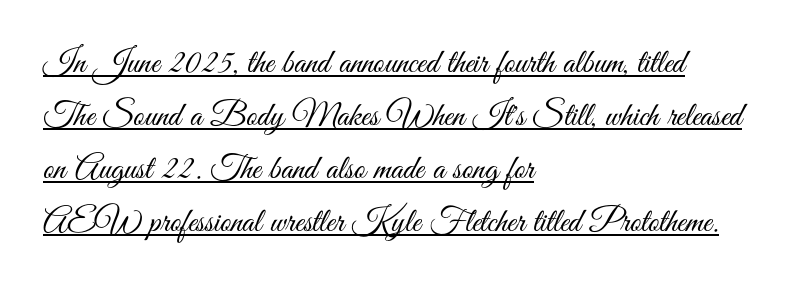
Q: Is the text bold? A: No.
Q: Is the text italic (slanted)? A: Yes.
Q: Is the typeface a serif or a sans-serif typeface? A: Sans-serif.
Q: Is the text underlined? A: Yes.
Q: How is the paragraph aligned? A: Left-aligned.
Q: Is the spacing between letters normal or unusually wide? A: Normal.
Q: Is the spacing between lines tight, normal or loose? A: Normal.
Q: Width (condensed, normal, or wide)? A: Condensed.
Q: Stroke contrast? A: Medium.
Q: x-height? A: Small.
Q: Monospaced? A: No.
